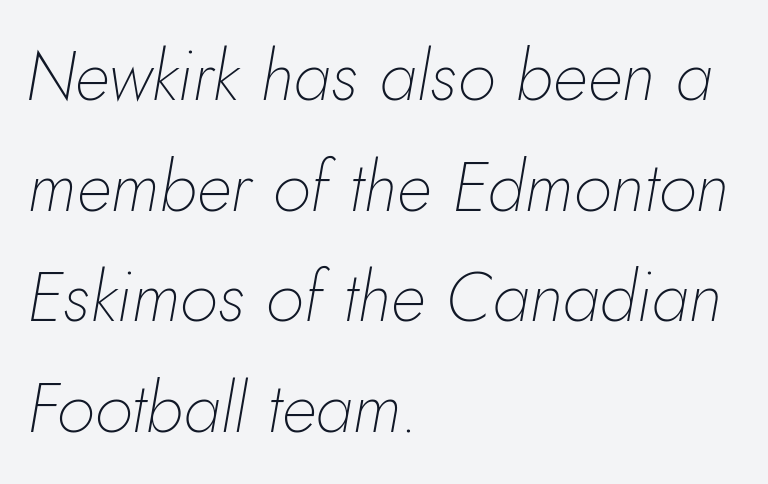
Q: Is the text bold? A: No.
Q: Is the text italic (slanted)? A: Yes, it leans right by about 10 degrees.
Q: Is the text underlined? A: No.
Q: How is the paragraph aligned? A: Left-aligned.
Q: Is the spacing between letters normal or unusually wide? A: Normal.
Q: Is the spacing between lines tight, normal or loose? A: Normal.
Q: Width (condensed, normal, or wide)? A: Normal.
Q: Stroke contrast? A: Low.
Q: x-height? A: Small.
Q: Monospaced? A: No.
